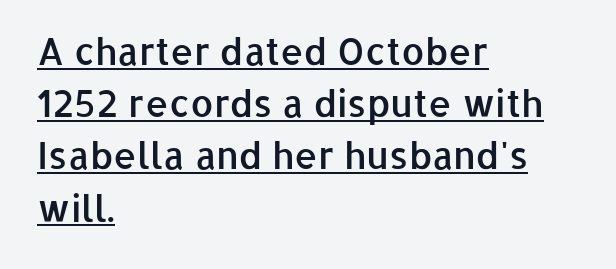
Q: Is the text bold? A: Semi-bold.
Q: Is the text italic (slanted)? A: No, it is upright.
Q: Is the typeface a serif or a sans-serif typeface? A: Sans-serif.
Q: Is the text underlined? A: Yes.
Q: How is the paragraph aligned? A: Left-aligned.
Q: Is the spacing between letters normal or unusually wide? A: Normal.
Q: Is the spacing between lines tight, normal or loose? A: Normal.
Q: Width (condensed, normal, or wide)? A: Normal.
Q: Stroke contrast? A: Low.
Q: x-height? A: Medium.
Q: Monospaced? A: No.
